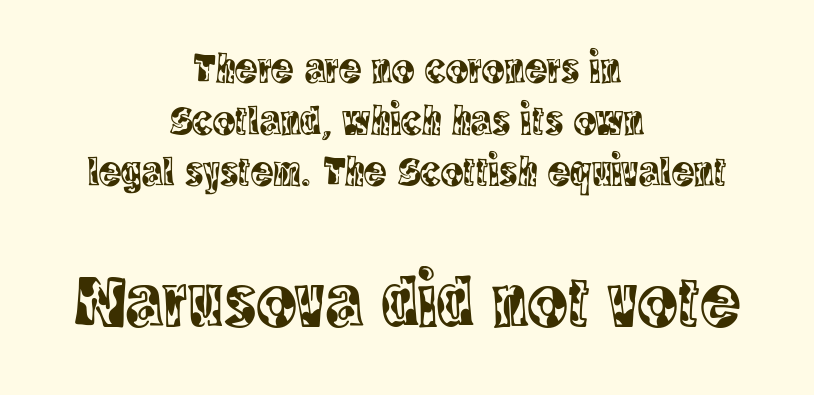
{"serif": "yes", "italic": "no", "width": "condensed", "x_height": "large", "monospaced": "no", "underline": "no", "align": "center", "line_spacing_ratio": 1.23, "letter_spacing": "normal", "letter_spacing_em": 0.0, "larger_block": "second", "size_ratio": 1.76, "glyph_px": 74}
